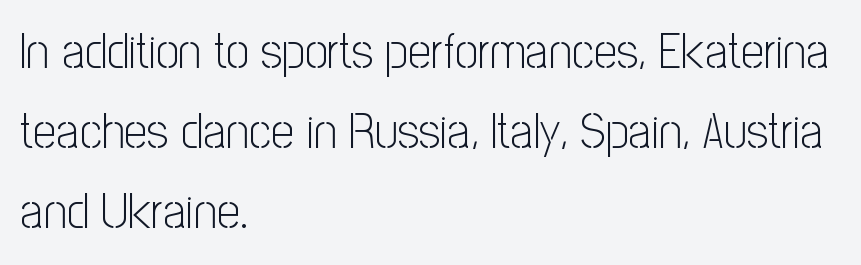
The image shows 51 px light, condensed sans-serif type, upright; set left-aligned, normal line spacing (1.57x), normal letter spacing, not underlined; low stroke contrast and a medium x-height.
